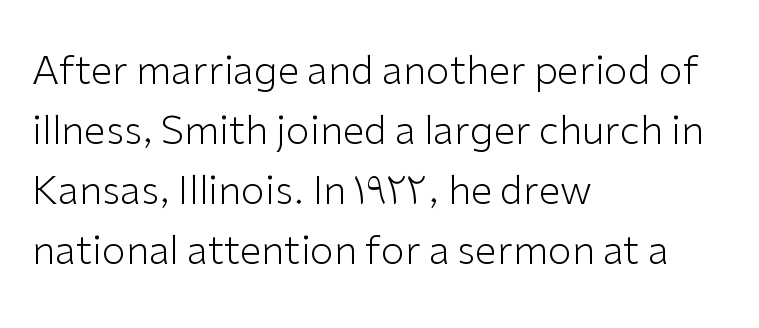
Q: Is the text bold? A: No.
Q: Is the text italic (slanted)? A: No, it is upright.
Q: Is the typeface a serif or a sans-serif typeface? A: Sans-serif.
Q: Is the text underlined? A: No.
Q: How is the paragraph aligned? A: Left-aligned.
Q: Is the spacing between letters normal or unusually wide? A: Normal.
Q: Is the spacing between lines tight, normal or loose? A: Normal.
Q: Width (condensed, normal, or wide)? A: Normal.
Q: Stroke contrast? A: Low.
Q: x-height? A: Medium.
Q: Monospaced? A: No.
